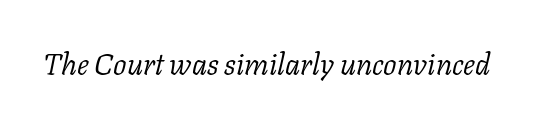
Tall strokes in this sample are angled rather than plumb. Examine the stroke ends and you'll spot serifs. A bare baseline throughout the passage. Think of a printed novel: that variable character pitch is what you see here. The passage shown has conventional tracking throughout. On a weight scale, this lands at 450 or below.
